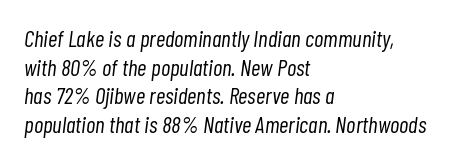
The image shows 23 px text type, italic (leaning right); set left-aligned, normal line spacing (1.25x), normal letter spacing, not underlined.
